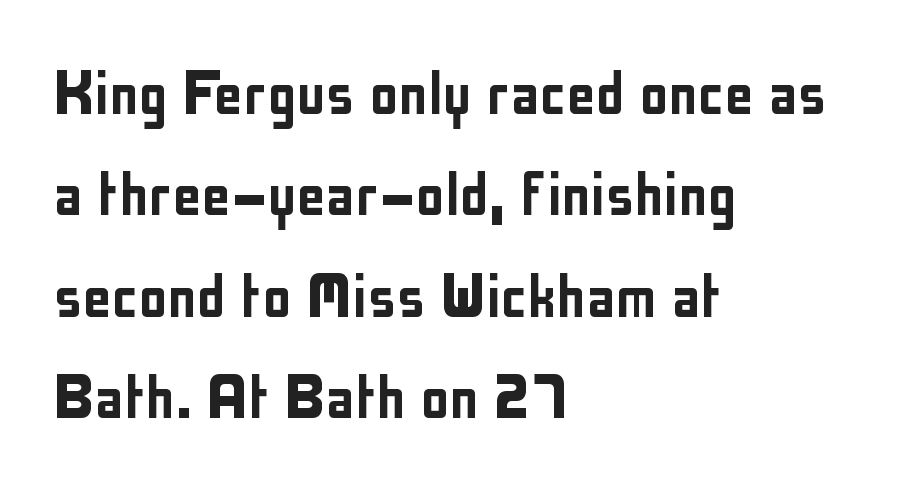
Each word holds together tightly as a unit, with standard inter-letter gaps. This sample has the flowing, uneven cadence of proportional lettering. The lines in this sample share a left origin and differ only in where they stop. Letterform terminals end flat and unadorned throughout the passage. A normal amount of white space separates one row of letters from the next.
